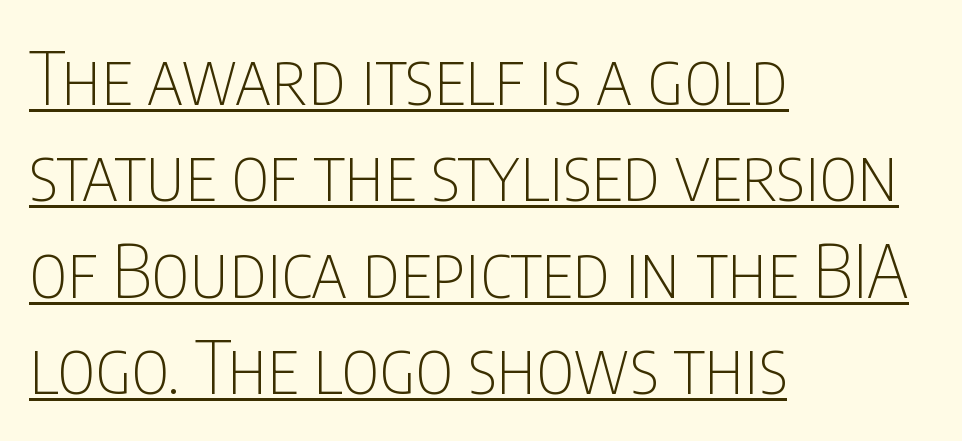
{"serif": "no", "italic": "no", "bold": "no", "weight": "thin", "width": "condensed", "stroke_contrast": "low", "x_height": "large", "monospaced": "no", "underline": "yes", "align": "left", "line_spacing": "normal", "line_spacing_ratio": 1.32, "letter_spacing": "normal", "letter_spacing_em": 0.0, "glyph_px": 73}
